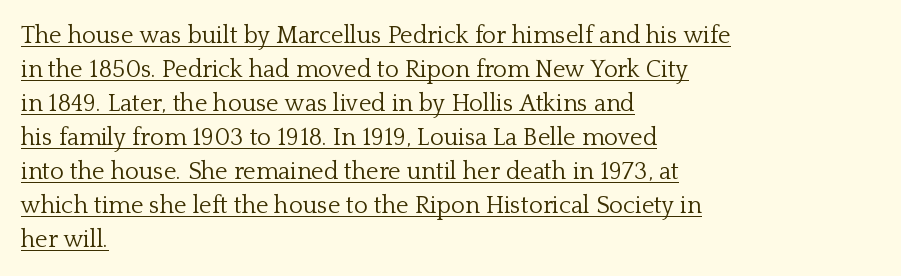
Italic: no, the glyphs are upright roman. The gaps between neighbouring characters are ordinary and unremarkable. Weight: in the light-to-regular range. Leading matches the norm, producing a regular column. Caption: multi-line text, flush left, ragged right. Glance below the letters and you will spot a drawn line.
